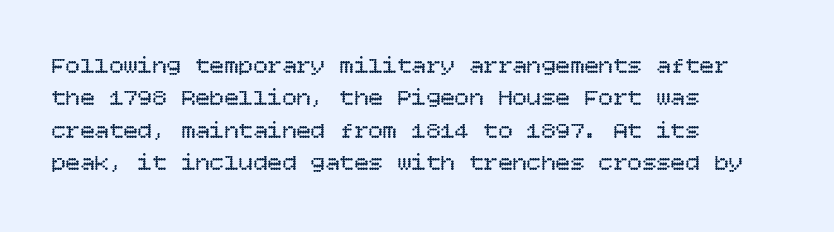
Q: Is the text bold? A: No.
Q: Is the text italic (slanted)? A: No, it is upright.
Q: Is the text underlined? A: No.
Q: How is the paragraph aligned? A: Left-aligned.
Q: Is the spacing between letters normal or unusually wide? A: Normal.
Q: Is the spacing between lines tight, normal or loose? A: Normal.
